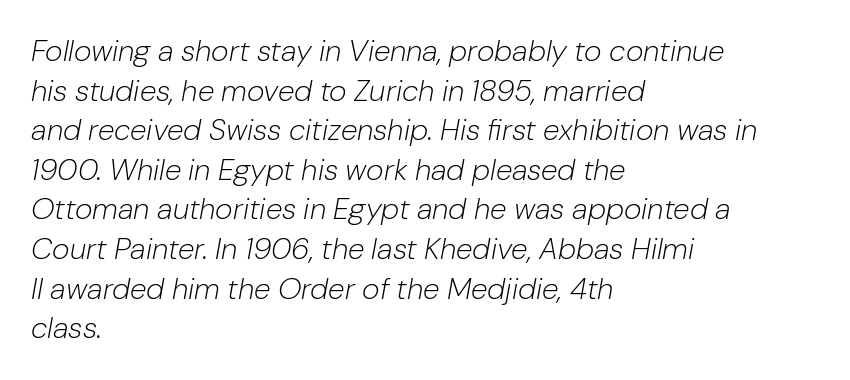
A normal amount of white space separates one row of letters from the next. The setting favours the left margin, as ordinary paragraphs usually do. Observe the ordinary spacing: letters are neighbours, not strangers. The words here are not underlined.
